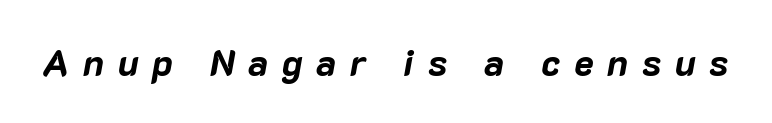
{"italic": "yes", "lean": "right", "slant_degrees": 10, "bold": "yes", "weight": "bold", "width": "normal", "stroke_contrast": "low", "x_height": "medium", "monospaced": "no", "underline": "no", "letter_spacing": "wide", "letter_spacing_em": 0.37, "glyph_px": 37}
